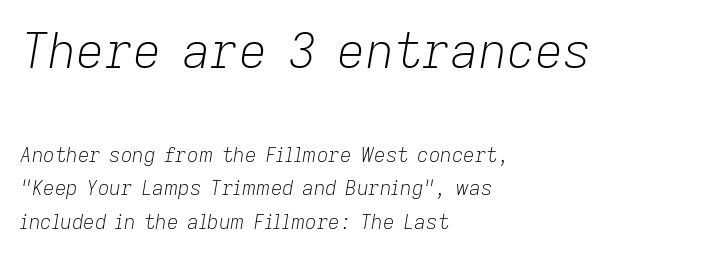
The image shows 49 px light type, italic (leaning right); set left-aligned, normal line spacing (1.68x), normal letter spacing, not underlined; the first (top) block is 2.45x larger; low stroke contrast and a medium x-height.
